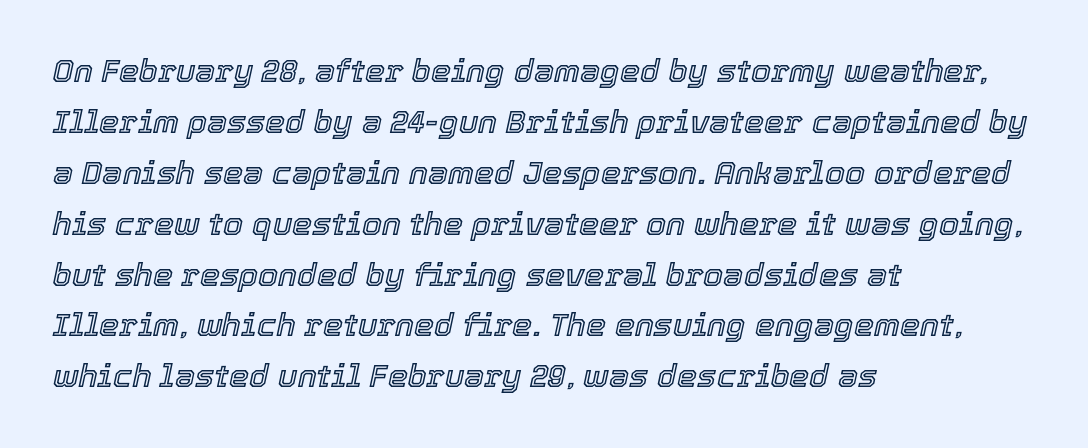
Q: Is the text italic (slanted)? A: Yes, it leans right by about 12 degrees.
Q: Is the text underlined? A: No.
Q: How is the paragraph aligned? A: Left-aligned.
Q: Is the spacing between letters normal or unusually wide? A: Normal.
Q: Is the spacing between lines tight, normal or loose? A: Normal.
Q: Width (condensed, normal, or wide)? A: Normal.
Q: x-height? A: Medium.
Q: Monospaced? A: No.
